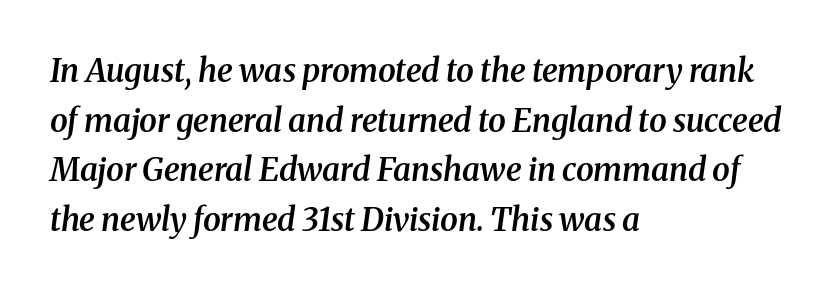
The typography opts for an oblique posture over an upright one. Leading matches the norm, producing a regular column. Proportional: the letters do not fall into vertical columns. The glyphs in this specimen are seriffed. You could call the tracking neutral — neither tight nor loose. The rendering uses a semibold face; strokes are thickened but not to full bold.
